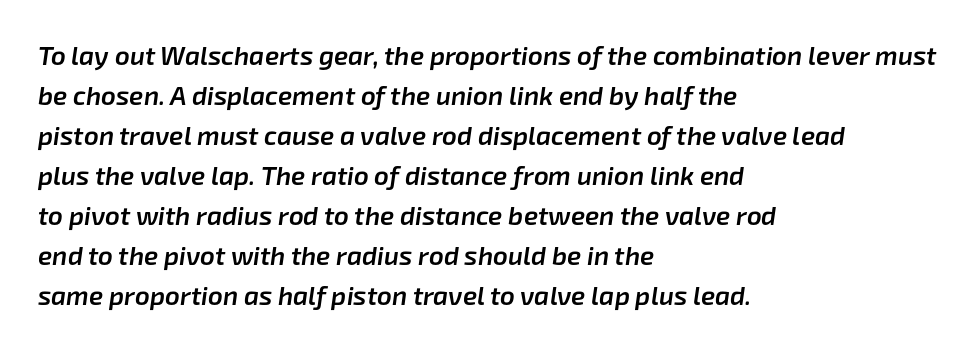
Q: Is the text bold? A: Semi-bold.
Q: Is the text italic (slanted)? A: Yes, it leans right by about 8 degrees.
Q: Is the text underlined? A: No.
Q: How is the paragraph aligned? A: Left-aligned.
Q: Is the spacing between letters normal or unusually wide? A: Normal.
Q: Is the spacing between lines tight, normal or loose? A: Normal.
